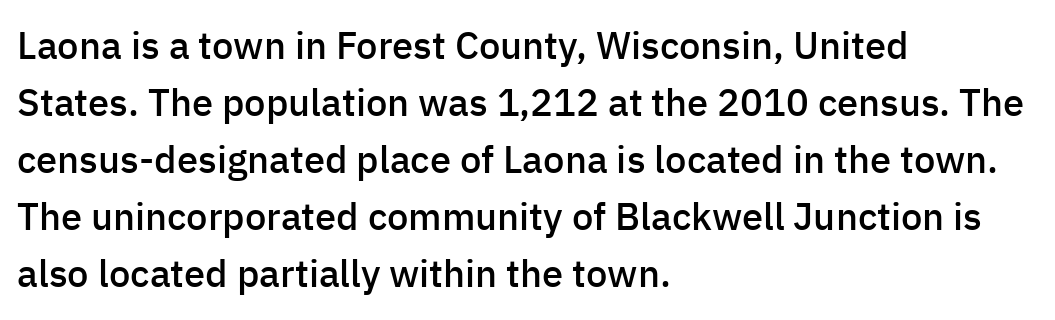
Q: Is the text bold? A: Semi-bold.
Q: Is the text italic (slanted)? A: No, it is upright.
Q: Is the typeface a serif or a sans-serif typeface? A: Sans-serif.
Q: Is the text underlined? A: No.
Q: How is the paragraph aligned? A: Left-aligned.
Q: Is the spacing between letters normal or unusually wide? A: Normal.
Q: Is the spacing between lines tight, normal or loose? A: Normal.
Q: Width (condensed, normal, or wide)? A: Normal.
Q: Stroke contrast? A: Low.
Q: x-height? A: Medium.
Q: Monospaced? A: No.
